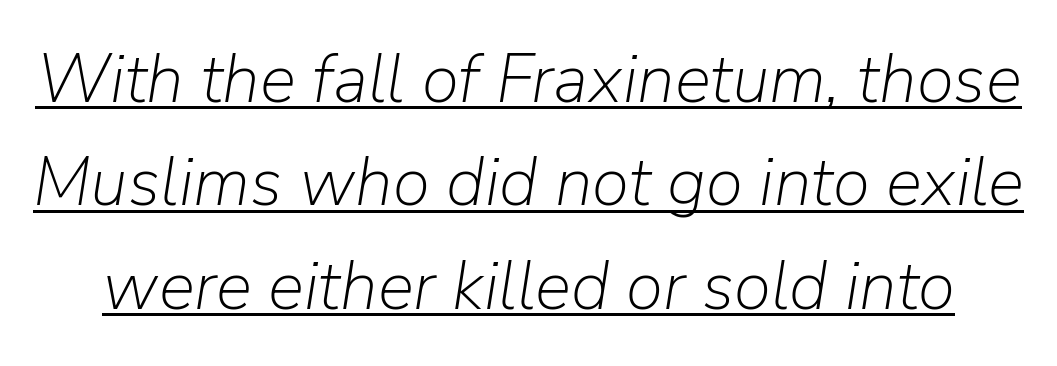
Q: Is the text bold? A: No.
Q: Is the text italic (slanted)? A: Yes, it leans right by about 9 degrees.
Q: Is the text underlined? A: Yes.
Q: Is the spacing between letters normal or unusually wide? A: Normal.
Q: Is the spacing between lines tight, normal or loose? A: Normal.
Q: Width (condensed, normal, or wide)? A: Normal.
Q: Stroke contrast? A: Low.
Q: x-height? A: Medium.
Q: Monospaced? A: No.
